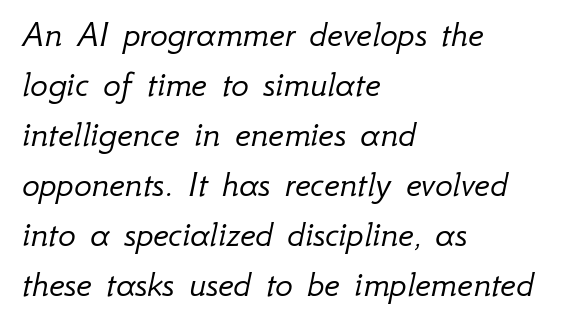
Q: Is the text bold? A: No.
Q: Is the text italic (slanted)? A: Yes, it leans right by about 12 degrees.
Q: Is the text underlined? A: No.
Q: How is the paragraph aligned? A: Left-aligned.
Q: Is the spacing between letters normal or unusually wide? A: Normal.
Q: Is the spacing between lines tight, normal or loose? A: Normal.
Q: Width (condensed, normal, or wide)? A: Normal.
Q: Stroke contrast? A: Low.
Q: x-height? A: Small.
Q: Monospaced? A: No.
